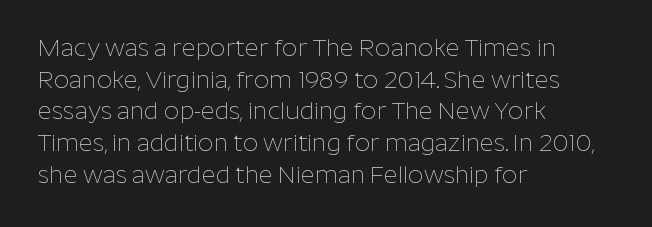
{"italic": "no", "bold": "no", "underline": "no", "align": "left", "line_spacing": "normal", "line_spacing_ratio": 1.32, "letter_spacing": "normal", "letter_spacing_em": 0.0, "glyph_px": 24}
